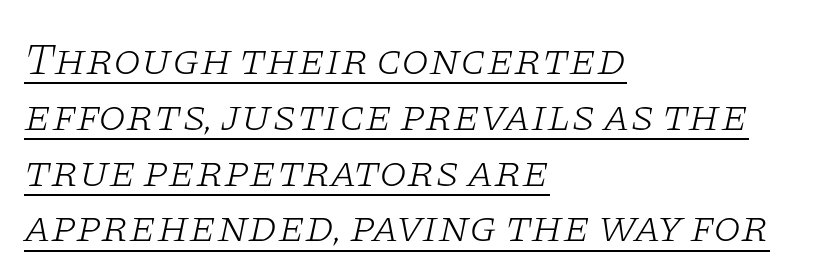
Q: Is the text bold? A: No.
Q: Is the text italic (slanted)? A: Yes, it leans right by about 11 degrees.
Q: Is the typeface a serif or a sans-serif typeface? A: Serif.
Q: Is the text underlined? A: Yes.
Q: How is the paragraph aligned? A: Left-aligned.
Q: Is the spacing between letters normal or unusually wide? A: Normal.
Q: Width (condensed, normal, or wide)? A: Wide.
Q: Stroke contrast? A: Low.
Q: x-height? A: Large.
Q: Monospaced? A: No.
